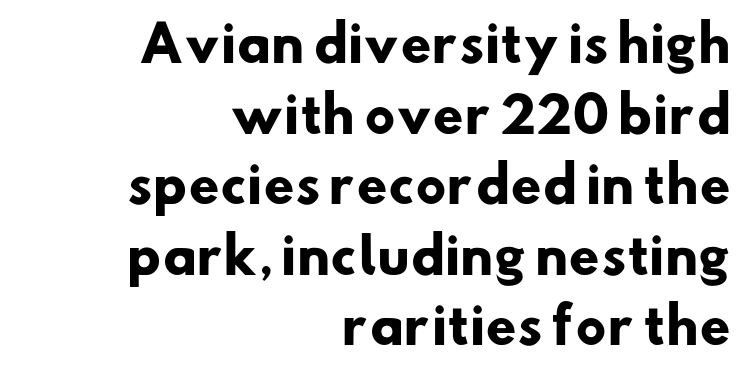
Think of a printed novel: that variable character pitch is what you see here. What weight is shown? A full bold with thick strokes. These lines stack with their right ends in a neat column. The foot of each line stays bare and open. The characters display no serif detailing; their extremities are plain. Successive baselines arrive at the customary interval.
